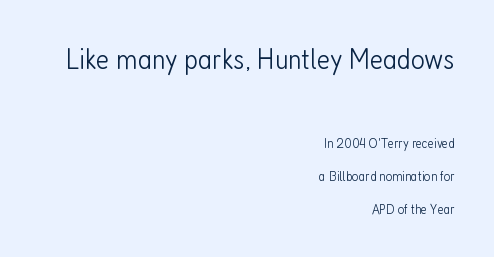
{"serif": "no", "italic": "no", "bold": "no", "weight": "light", "width": "condensed", "stroke_contrast": "low", "x_height": "medium", "monospaced": "no", "underline": "no", "align": "right", "line_spacing": "loose", "line_spacing_ratio": 2.36, "letter_spacing": "normal", "letter_spacing_em": 0.0, "larger_block": "first", "size_ratio": 2.14, "glyph_px": 30}
